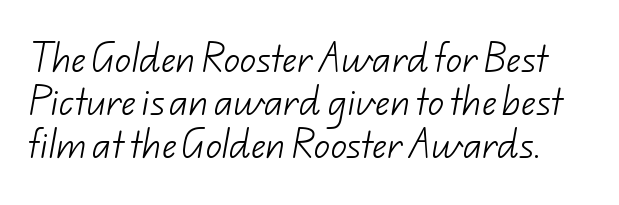
The image shows 32 px light sans-serif type; set normal line spacing (1.34x), normal letter spacing, not underlined; low stroke contrast and a small x-height.
